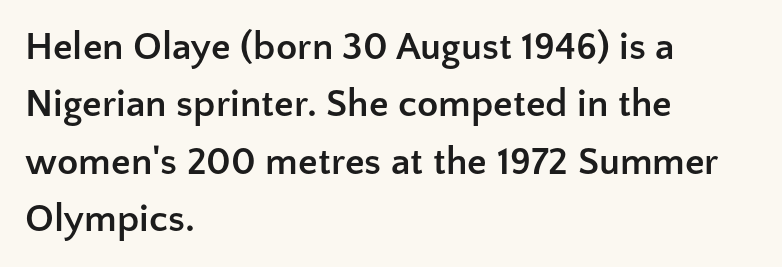
The image shows 39 px semibold sans-serif type, upright; set left-aligned, normal line spacing (1.47x), normal letter spacing, not underlined; low stroke contrast and a medium x-height.
